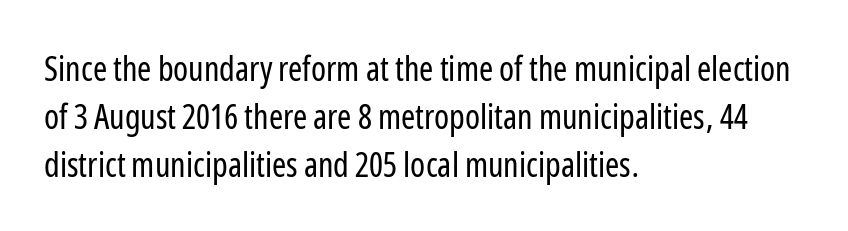
Nobody touched the tracking dial on this one. Looks like regular typesetting: each glyph gets only the width it needs. Style check: upright. Notice how descenders clear the ascenders below comfortably — that's standard leading. A quiet, ordinary-to-light weight characterises the typeface.
